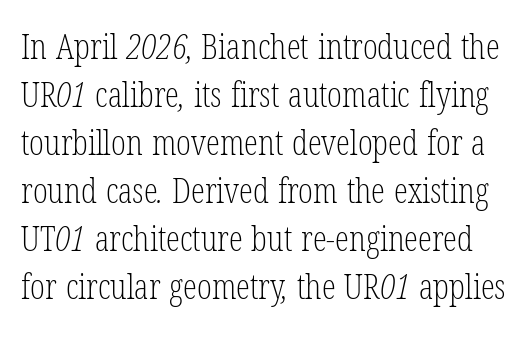
The image shows 35 px light, condensed serif type; set normal line spacing (1.37x), normal letter spacing, not underlined; low stroke contrast and a medium x-height.
